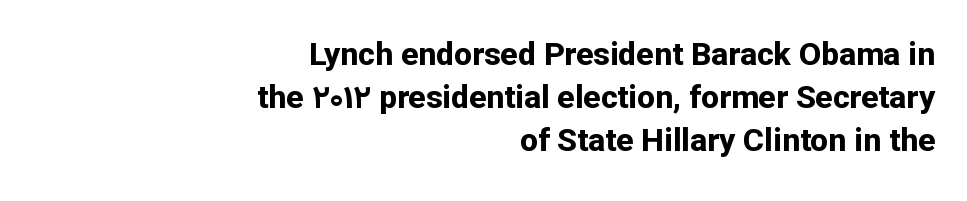
{"serif": "no", "italic": "no", "bold": "yes", "weight": "bold", "width": "normal", "stroke_contrast": "low", "x_height": "medium", "monospaced": "no", "underline": "no", "align": "right", "line_spacing": "normal", "line_spacing_ratio": 1.34, "letter_spacing": "normal", "letter_spacing_em": 0.0, "glyph_px": 32}
